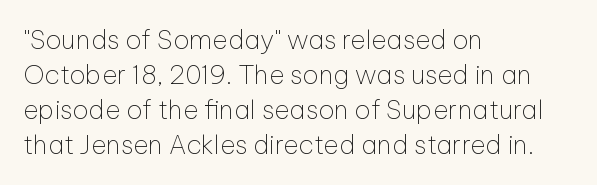
{"italic": "no", "bold": "no", "underline": "no", "align": "left", "line_spacing": "normal", "line_spacing_ratio": 1.35, "letter_spacing": "normal", "letter_spacing_em": 0.0, "glyph_px": 26}
